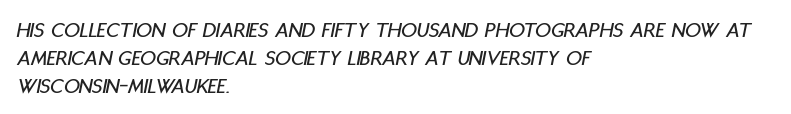
Q: Is the text italic (slanted)? A: Yes, it leans right by about 11 degrees.
Q: Is the text underlined? A: No.
Q: How is the paragraph aligned? A: Left-aligned.
Q: Is the spacing between letters normal or unusually wide? A: Normal.
Q: Is the spacing between lines tight, normal or loose? A: Normal.
